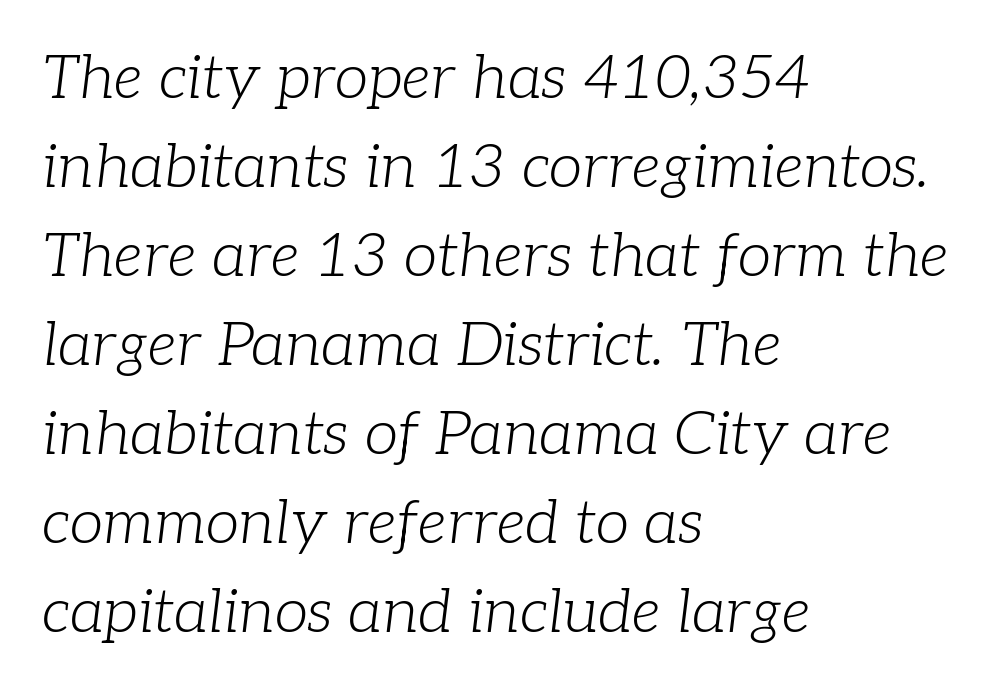
The space between consecutive lines is moderate. A clean baseline with only descenders dipping below it. These lines are rendered in a variable-pitch font. The rendering keeps characters at their native spacing. When letters slant like this, we call the style italic. The lines are quadded left.
